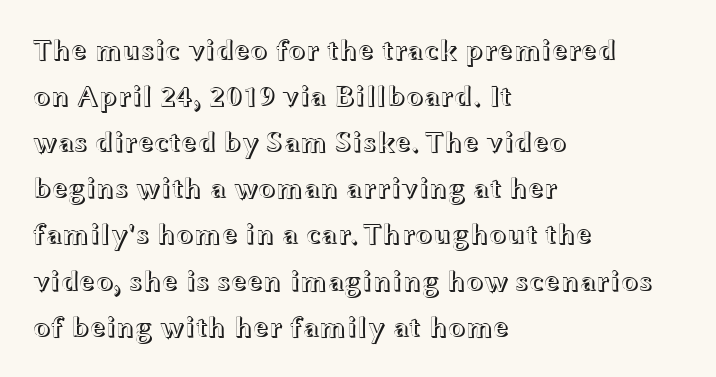
The image shows 29 px wide type, upright; set left-aligned, normal line spacing (1.59x), normal letter spacing, not underlined; a medium x-height.
